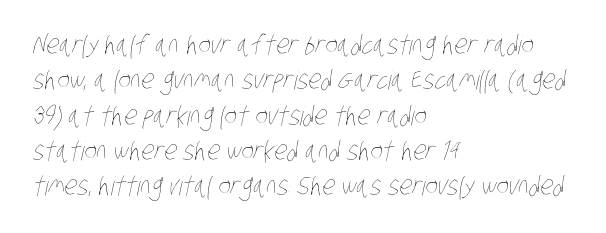
The image shows 26 px text type; set left-aligned, normal line spacing (1.36x), normal letter spacing, not underlined.
